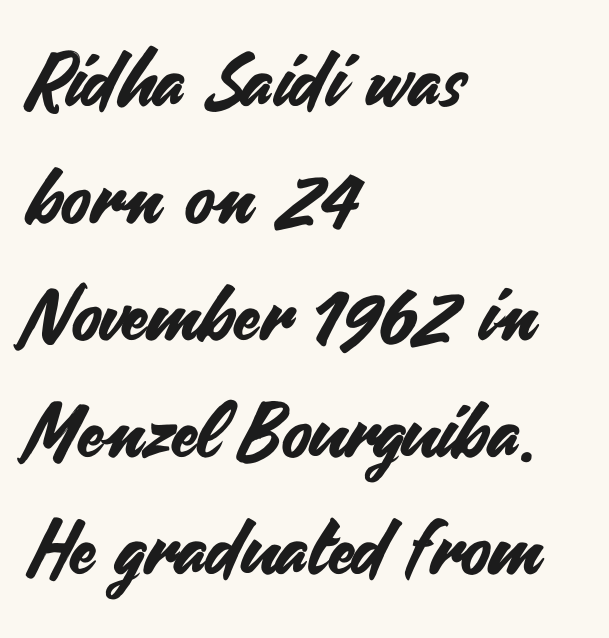
I'd call this a sans setting — the letters go barefoot. A typesetter would call this proportional, since set widths differ per character. Tracking here is standard; glyphs follow each other at the usual distance. Students, observe: this is what conventionally led text looks like. The string is rendered with underlining switched off.
